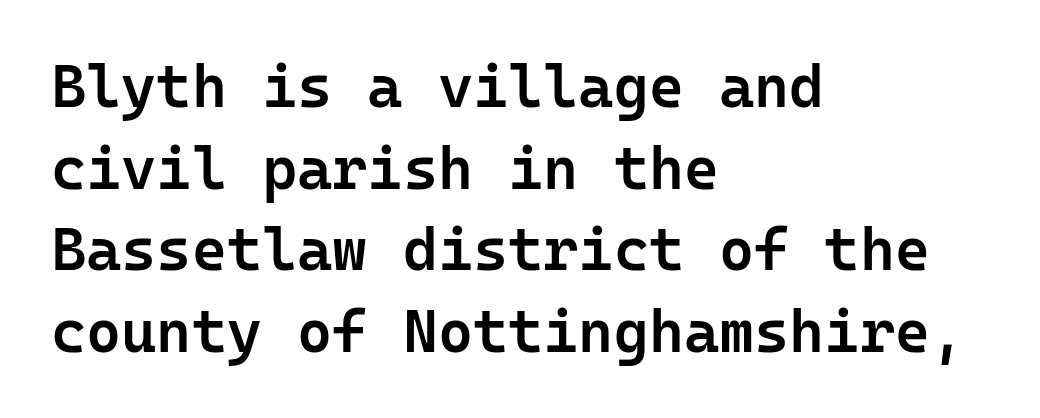
{"serif": "no", "italic": "no", "bold": "semi", "weight": "semibold", "width": "normal", "stroke_contrast": "low", "x_height": "medium", "monospaced": "yes", "underline": "no", "align": "left", "line_spacing": "normal", "line_spacing_ratio": 1.36, "letter_spacing": "normal", "letter_spacing_em": 0.0, "glyph_px": 60}
